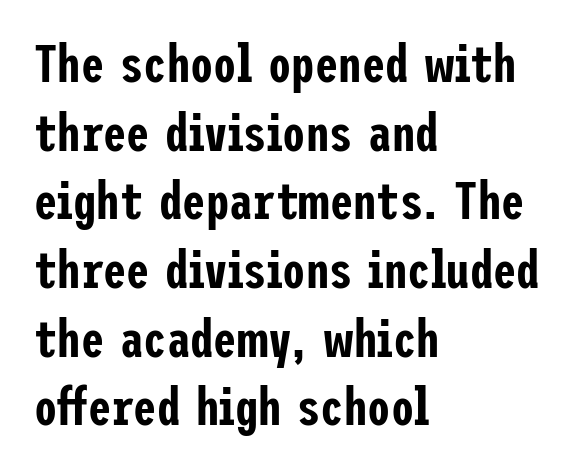
The image shows 52 px condensed sans-serif type, upright; set left-aligned, normal line spacing (1.32x), normal letter spacing, not underlined; low stroke contrast and a medium x-height.
